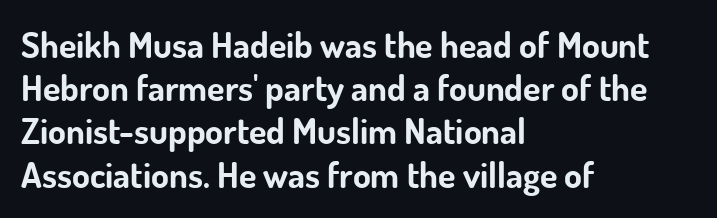
{"serif": "no", "italic": "no", "bold": "yes", "weight": "bold", "width": "normal", "stroke_contrast": "low", "x_height": "small", "monospaced": "no", "underline": "no", "align": "left", "line_spacing_ratio": 1.2, "letter_spacing": "normal", "letter_spacing_em": 0.0, "glyph_px": 36}
